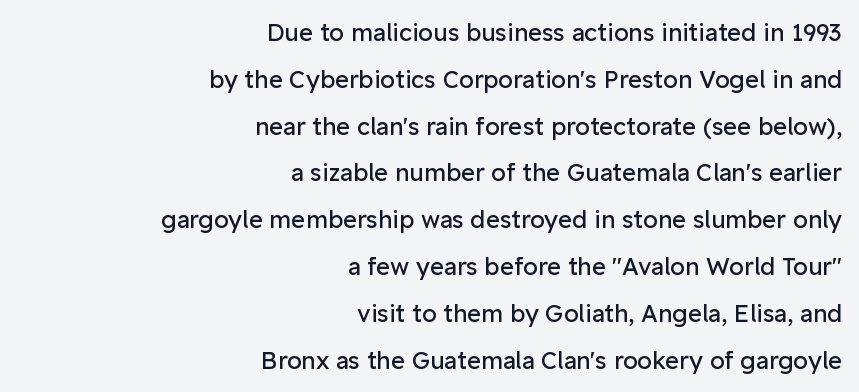
{"italic": "no", "bold": "no", "underline": "no", "align": "right", "line_spacing": "loose", "line_spacing_ratio": 1.95, "letter_spacing": "normal", "letter_spacing_em": 0.0, "glyph_px": 24}
